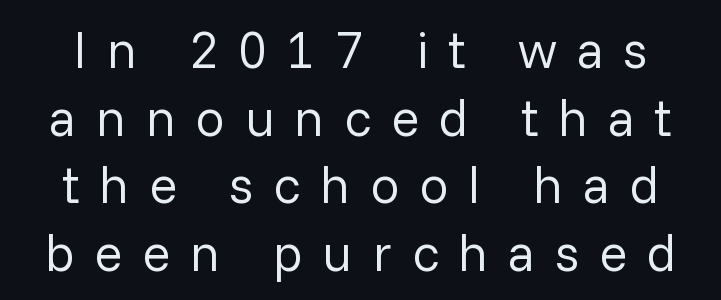
The vertical gap from one line to the next is medium. This rendering employs a face without finishing strokes, i.e., a sans-serif. Stems here are at most as thick as an everyday book face. Rule under the text: the space is simply empty. Is the letter spacing exaggerated? Yes — the characters are pushed far apart. Characters remain perfectly vertical along every line.
